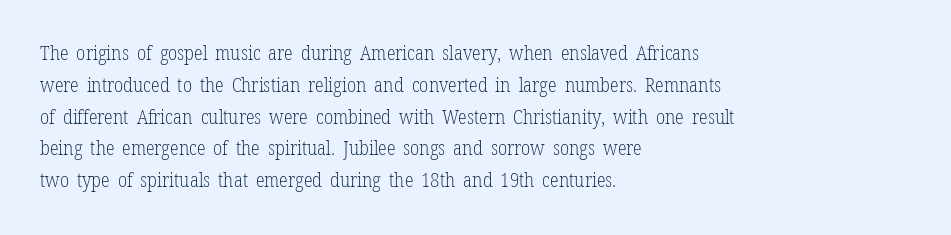
{"italic": "no", "bold": "no", "underline": "no", "align": "left", "line_spacing": "normal", "line_spacing_ratio": 1.59, "letter_spacing": "normal", "letter_spacing_em": 0.0, "glyph_px": 20}
